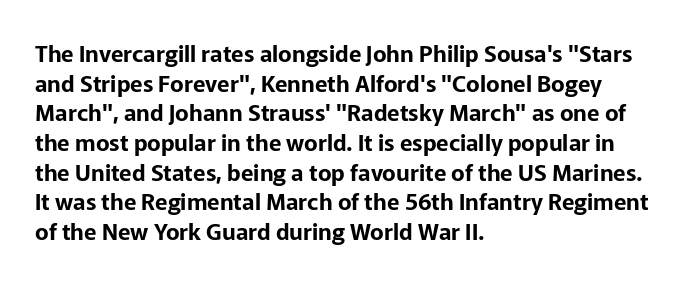
Descenders are the only things crossing below the line. A classic flush-left, rag-right setting is used for this passage. Upright lettering throughout. Quick note: interline space is typical. Letter spacing: default.
